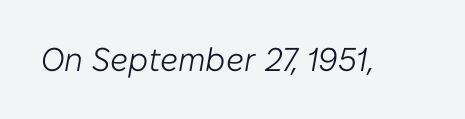
Q: Is the text bold? A: No.
Q: Is the text italic (slanted)? A: Yes, it leans right by about 10 degrees.
Q: Is the text underlined? A: No.
Q: Is the spacing between letters normal or unusually wide? A: Normal.
Q: Width (condensed, normal, or wide)? A: Normal.
Q: Stroke contrast? A: Low.
Q: x-height? A: Medium.
Q: Monospaced? A: No.
